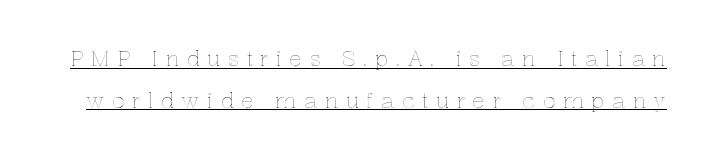
{"italic": "no", "underline": "yes", "line_spacing": "loose", "line_spacing_ratio": 1.98, "letter_spacing": "wide", "letter_spacing_em": 0.36, "glyph_px": 21}
